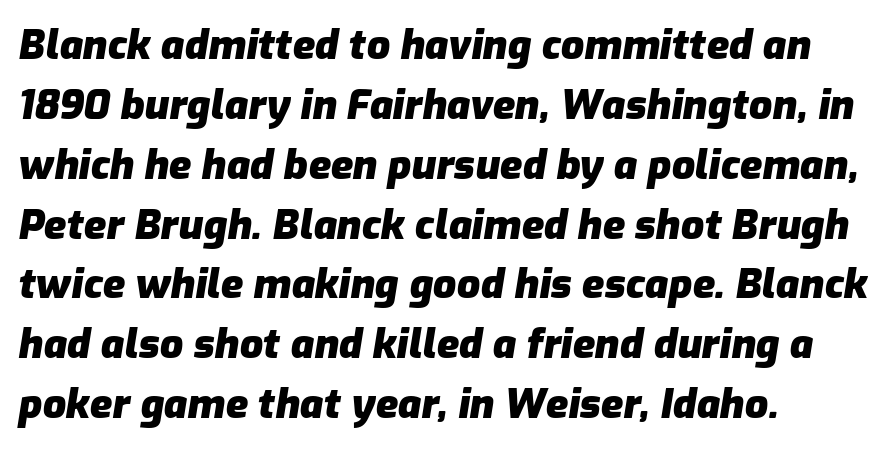
Q: Is the text bold? A: Yes.
Q: Is the text italic (slanted)? A: Yes, it leans right by about 9 degrees.
Q: Is the text underlined? A: No.
Q: How is the paragraph aligned? A: Left-aligned.
Q: Is the spacing between letters normal or unusually wide? A: Normal.
Q: Is the spacing between lines tight, normal or loose? A: Normal.
Q: Width (condensed, normal, or wide)? A: Normal.
Q: Stroke contrast? A: Low.
Q: x-height? A: Medium.
Q: Monospaced? A: No.
